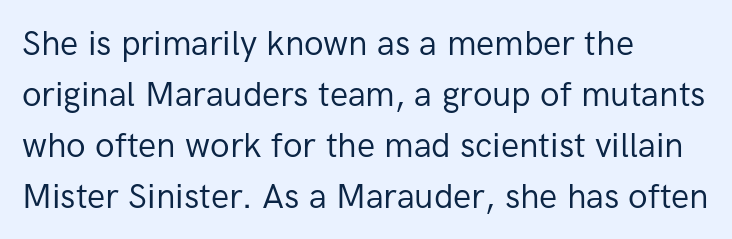
The image shows 34 px regular-weight sans-serif type, upright; set left-aligned, normal line spacing (1.5x), normal letter spacing, not underlined; low stroke contrast and a medium x-height.
